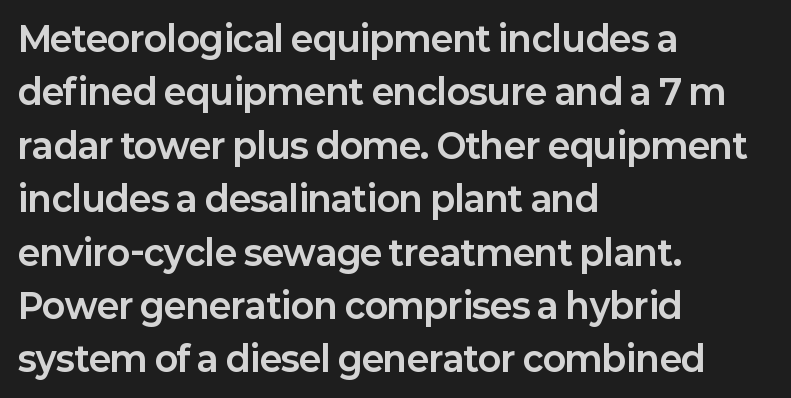
The letters advance in unequal steps, a hallmark of proportional type. Layout note: lines flush left. You can tell from the bare stems that sans-serif type was used. Beneath every word, the page is bare. Heft: maximum for text — a bold.
